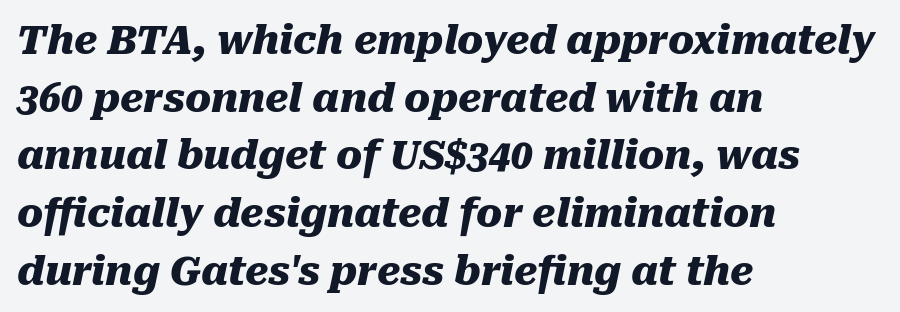
{"italic": "yes", "lean": "right", "slant_degrees": 10, "bold": "yes", "weight": "heavy", "width": "normal", "stroke_contrast": "medium", "x_height": "medium", "monospaced": "no", "underline": "no", "align": "left", "line_spacing": "normal", "line_spacing_ratio": 1.48, "letter_spacing": "normal", "letter_spacing_em": 0.0, "glyph_px": 39}
